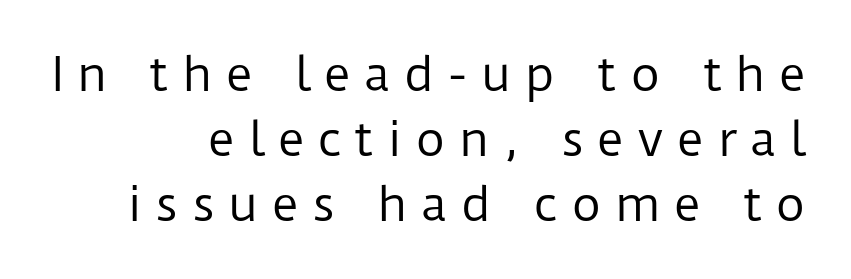
The image shows 46 px regular-weight sans-serif type, upright; set right-aligned, normal line spacing (1.41x), unusually wide letter spacing (+0.29 em), not underlined; low stroke contrast and a medium x-height.
